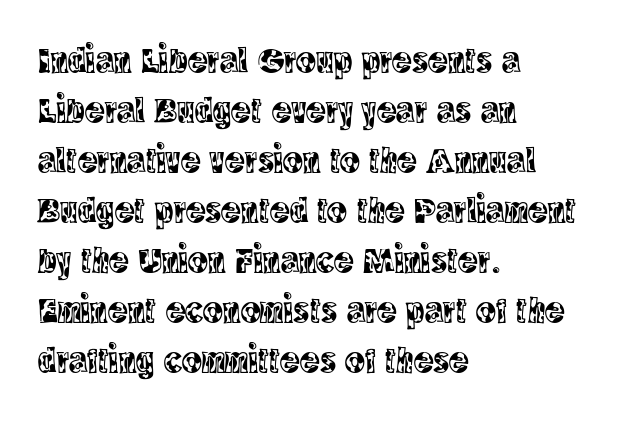
{"serif": "yes", "italic": "no", "width": "condensed", "x_height": "large", "monospaced": "no", "underline": "no", "align": "left", "line_spacing": "normal", "line_spacing_ratio": 1.35, "letter_spacing": "normal", "letter_spacing_em": 0.0, "glyph_px": 37}
